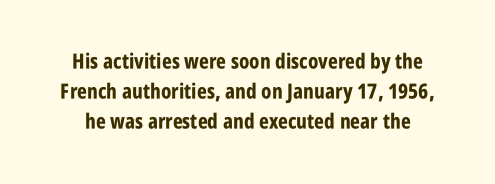
Q: Is the text bold? A: Yes.
Q: Is the text italic (slanted)? A: No, it is upright.
Q: Is the text underlined? A: No.
Q: Is the spacing between letters normal or unusually wide? A: Normal.
Q: Is the spacing between lines tight, normal or loose? A: Normal.
